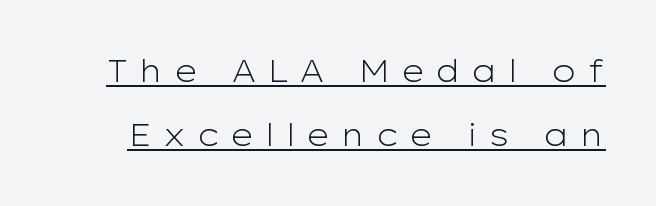
Q: Is the text bold? A: No.
Q: Is the text italic (slanted)? A: No, it is upright.
Q: Is the typeface a serif or a sans-serif typeface? A: Sans-serif.
Q: Is the text underlined? A: Yes.
Q: Is the spacing between letters normal or unusually wide? A: Unusually wide.
Q: Is the spacing between lines tight, normal or loose? A: Loose.
Q: Width (condensed, normal, or wide)? A: Wide.
Q: Stroke contrast? A: Low.
Q: x-height? A: Medium.
Q: Monospaced? A: No.
